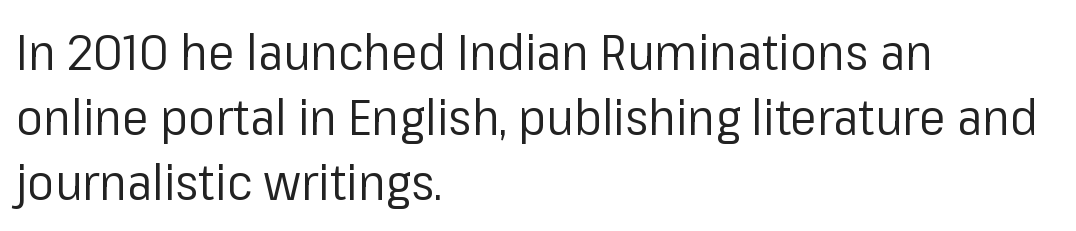
{"serif": "no", "italic": "no", "bold": "no", "weight": "regular", "width": "normal", "stroke_contrast": "low", "x_height": "medium", "monospaced": "no", "underline": "no", "align": "left", "line_spacing": "normal", "line_spacing_ratio": 1.3, "letter_spacing": "normal", "letter_spacing_em": 0.0, "glyph_px": 50}
